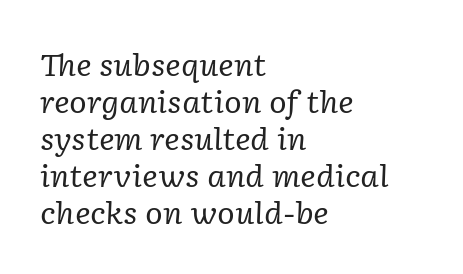
{"serif": "yes", "italic": "yes", "lean": "right", "slant_degrees": 2, "bold": "no", "weight": "regular", "width": "normal", "stroke_contrast": "low", "x_height": "medium", "monospaced": "no", "underline": "no", "align": "left", "line_spacing_ratio": 1.23, "letter_spacing": "normal", "letter_spacing_em": 0.0, "glyph_px": 30}
